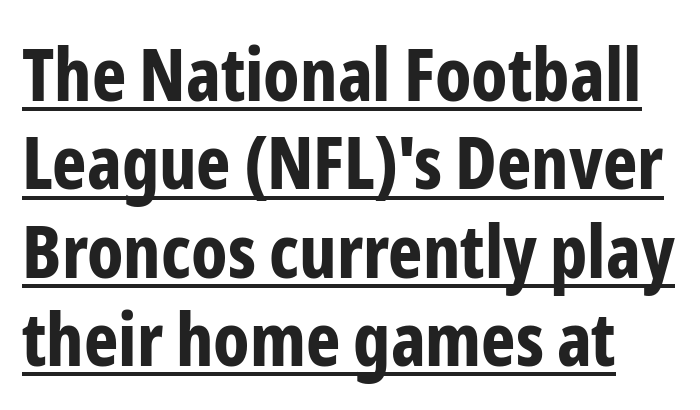
{"serif": "no", "italic": "no", "bold": "yes", "weight": "bold", "width": "condensed", "stroke_contrast": "low", "x_height": "medium", "monospaced": "no", "underline": "yes", "line_spacing_ratio": 1.21, "letter_spacing": "normal", "letter_spacing_em": 0.0, "glyph_px": 73}
